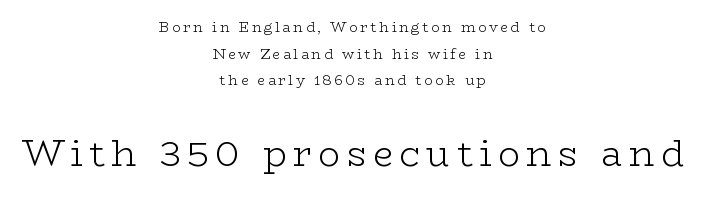
The image shows 36 px light, wide serif type, upright; set centered, loose line spacing (1.91x), not underlined; the second (bottom) block is 2.57x larger; low stroke contrast and a medium x-height.
